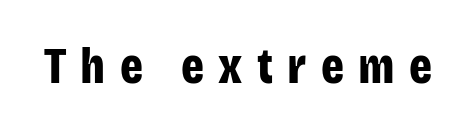
Q: Is the text bold? A: Yes.
Q: Is the text italic (slanted)? A: No, it is upright.
Q: Is the typeface a serif or a sans-serif typeface? A: Sans-serif.
Q: Is the text underlined? A: No.
Q: Is the spacing between letters normal or unusually wide? A: Unusually wide.
Q: Width (condensed, normal, or wide)? A: Condensed.
Q: Stroke contrast? A: Low.
Q: x-height? A: Large.
Q: Monospaced? A: No.
